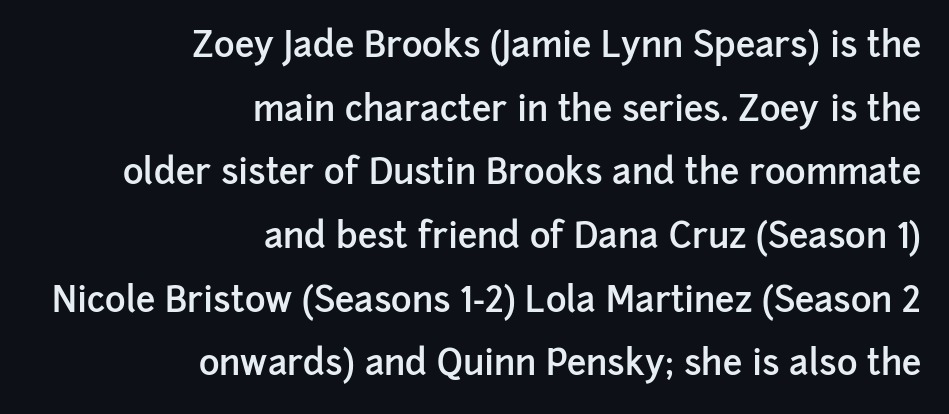
The image shows 35 px semibold sans-serif type, upright; set right-aligned, line spacing 1.82x, normal letter spacing, not underlined; low stroke contrast and a medium x-height.
